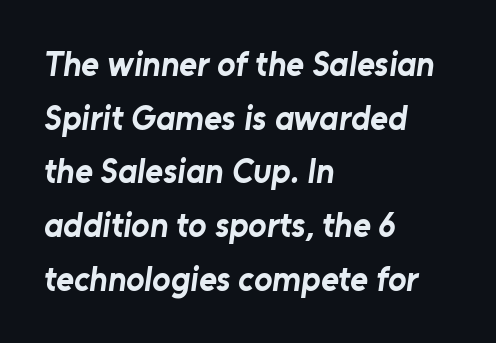
{"serif": "no", "bold": "yes", "weight": "bold", "width": "normal", "stroke_contrast": "low", "x_height": "medium", "monospaced": "no", "underline": "no", "align": "left", "line_spacing": "normal", "line_spacing_ratio": 1.58, "letter_spacing": "normal", "letter_spacing_em": 0.0, "glyph_px": 34}
